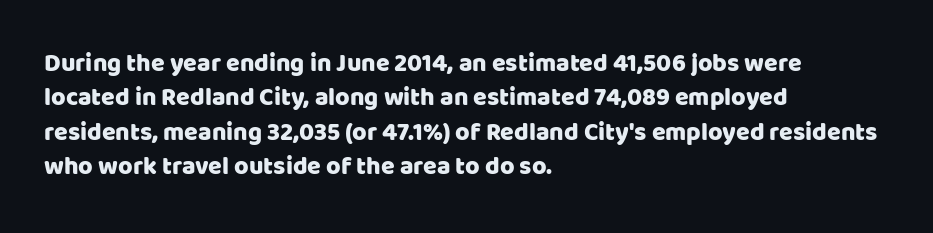
{"italic": "no", "underline": "no", "align": "left", "line_spacing": "normal", "line_spacing_ratio": 1.38, "letter_spacing": "normal", "letter_spacing_em": 0.0, "glyph_px": 25}
